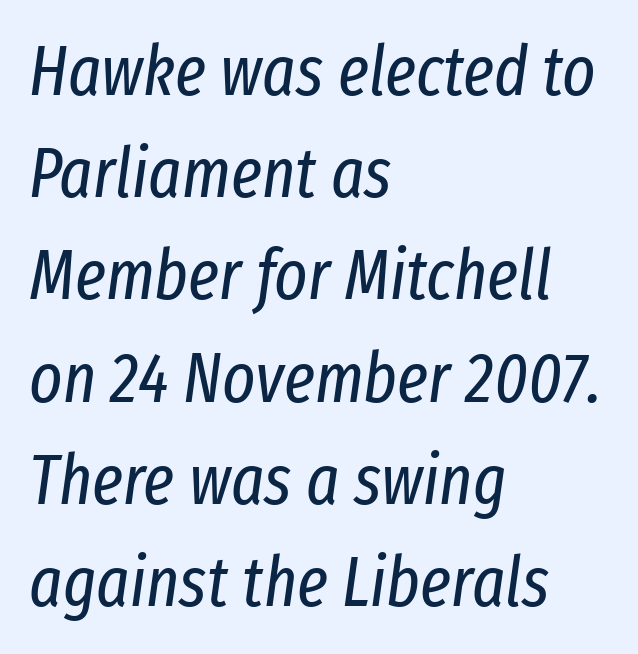
{"italic": "yes", "lean": "right", "slant_degrees": 8, "bold": "no", "weight": "regular", "width": "condensed", "stroke_contrast": "low", "x_height": "medium", "monospaced": "no", "underline": "no", "align": "left", "line_spacing": "normal", "line_spacing_ratio": 1.46, "letter_spacing": "normal", "letter_spacing_em": 0.0, "glyph_px": 70}
